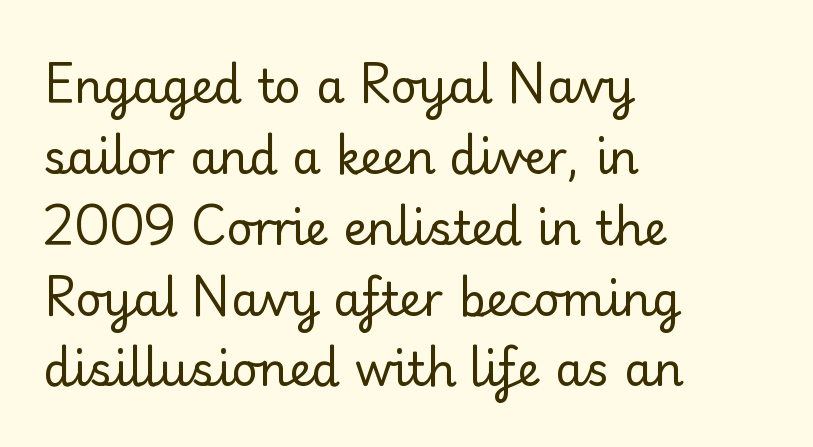
{"serif": "no", "italic": "no", "bold": "no", "weight": "regular", "width": "normal", "stroke_contrast": "low", "x_height": "small", "monospaced": "no", "underline": "no", "align": "left", "line_spacing": "normal", "line_spacing_ratio": 1.54, "letter_spacing": "normal", "letter_spacing_em": 0.0, "glyph_px": 46}
